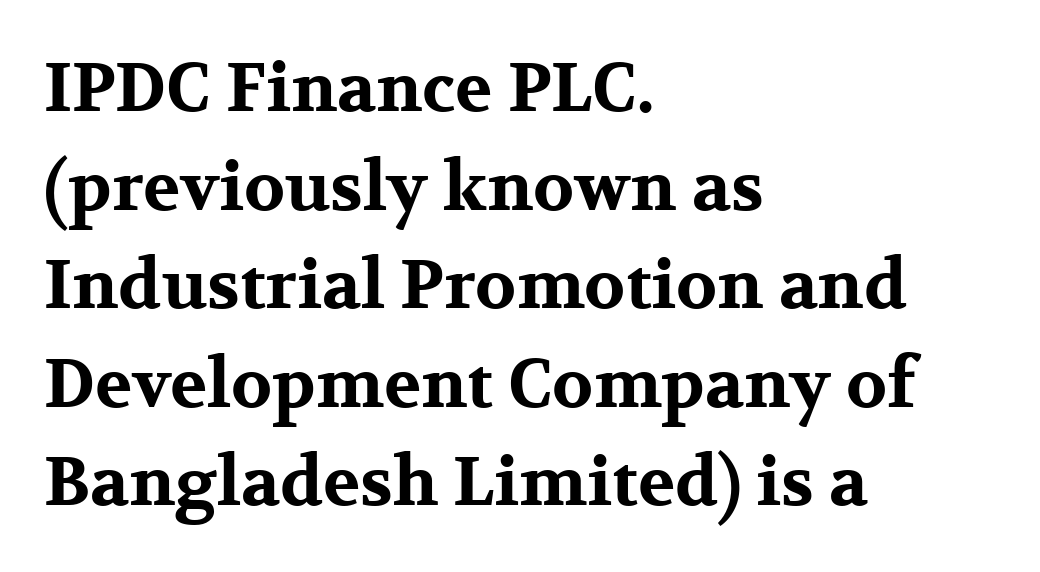
In terms of letterspacing, this is plain default setting. The passage shown is emphatically bold. Underline: absent. This sample has the flowing, uneven cadence of proportional lettering.
